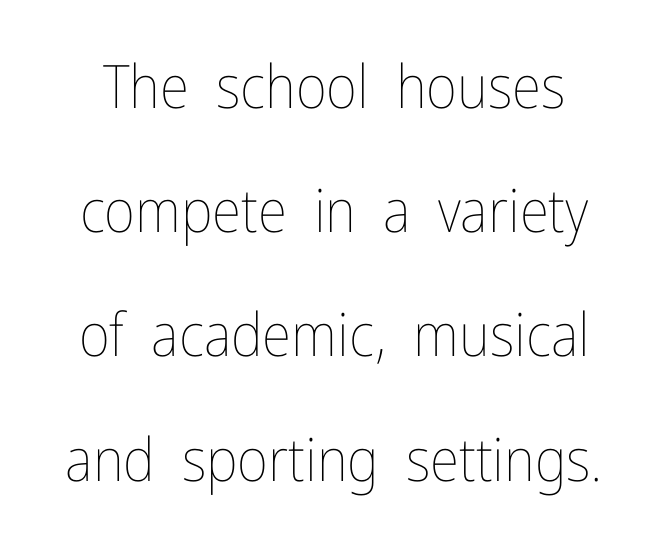
Short note: letters normally spaced. Is this a fixed-width face? No — the glyphs have proportional, varying widths. Quick note: interline space is abundant. Descenders are the only things crossing below the line.
